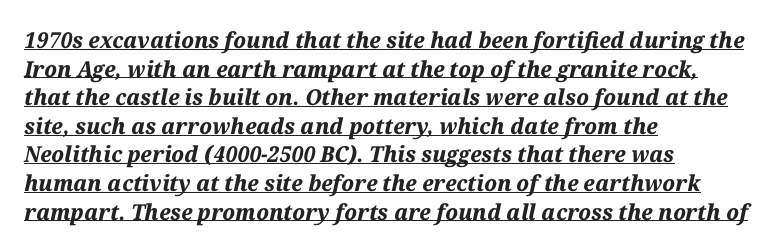
Q: Is the text bold? A: Yes.
Q: Is the text italic (slanted)? A: Yes, it leans right by about 12 degrees.
Q: Is the text underlined? A: Yes.
Q: How is the paragraph aligned? A: Left-aligned.
Q: Is the spacing between letters normal or unusually wide? A: Normal.
Q: Is the spacing between lines tight, normal or loose? A: Normal.
